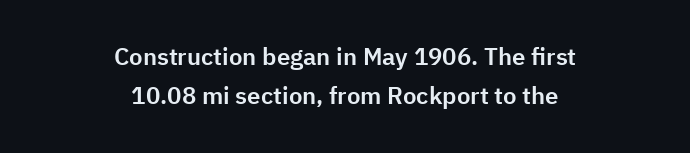
The image shows 24 px text type, upright; set centered, normal line spacing (1.63x), normal letter spacing, not underlined.
